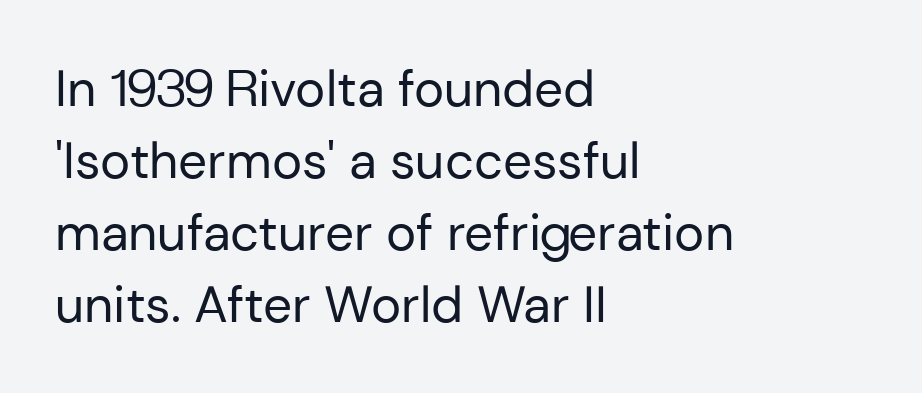
Notice how descenders clear the ascenders below comfortably — that's standard leading. Nothing heavy about these letters — not bold at all. This rendering leaves character spacing at its baseline value. Every character sits straight up, as roman type does.
